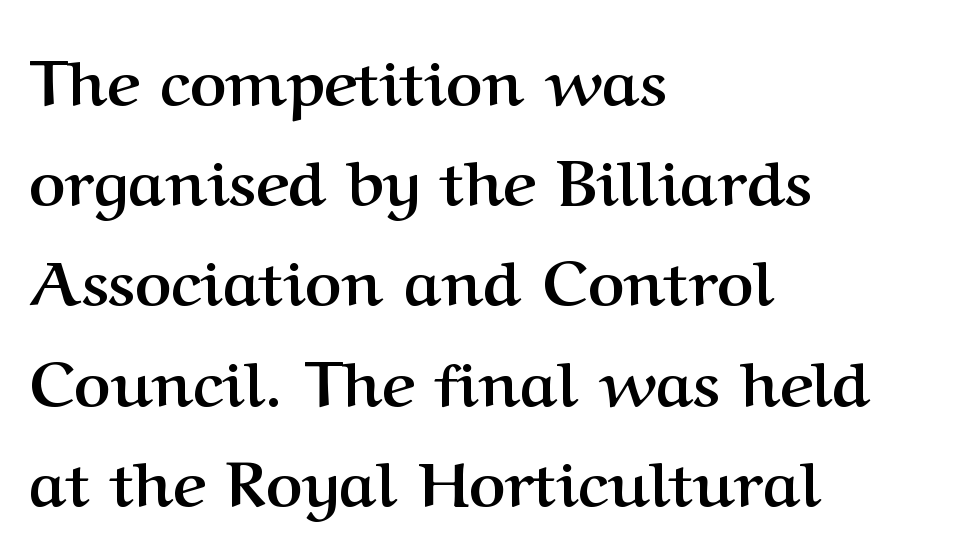
The image shows 63 px semibold serif type, upright; set left-aligned, normal line spacing (1.59x), normal letter spacing, not underlined; medium stroke contrast and a medium x-height.
